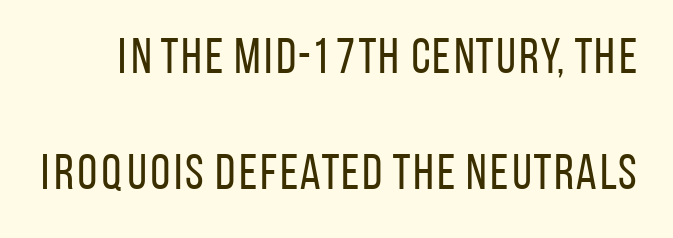
Look at the bottom of the vertical strokes: they stop flat, with no serifs. Each letter keeps its own natural width here, so spacing adapts to shape. Vertically, the passage feels expansive, rows floating well apart. The tracking reads as untouched default to a designer's eye. Decoration check: the copy has no underline.
